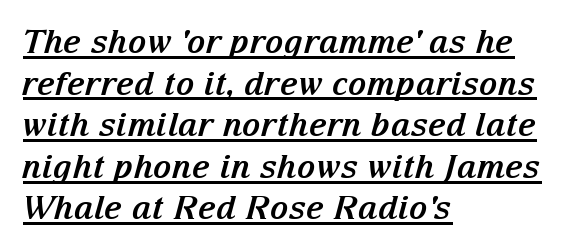
Q: Is the text bold? A: Yes.
Q: Is the text italic (slanted)? A: Yes, it leans right by about 15 degrees.
Q: Is the typeface a serif or a sans-serif typeface? A: Serif.
Q: Is the text underlined? A: Yes.
Q: How is the paragraph aligned? A: Left-aligned.
Q: Is the spacing between letters normal or unusually wide? A: Normal.
Q: Is the spacing between lines tight, normal or loose? A: Normal.
Q: Width (condensed, normal, or wide)? A: Normal.
Q: Stroke contrast? A: Medium.
Q: x-height? A: Medium.
Q: Monospaced? A: No.
